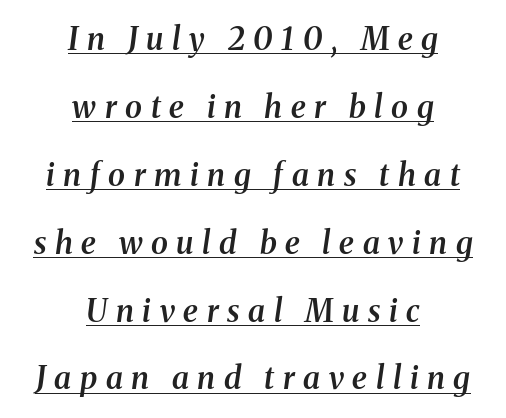
The image shows 31 px semibold serif type, italic (leaning right); set centered, loose line spacing (2.19x), unusually wide letter spacing (+0.28 em), underlined; medium stroke contrast and a medium x-height.
